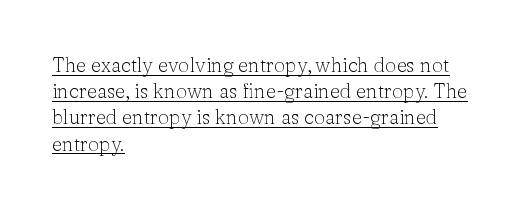
{"italic": "no", "bold": "no", "underline": "yes", "align": "left", "line_spacing": "normal", "line_spacing_ratio": 1.31, "letter_spacing": "normal", "letter_spacing_em": 0.0, "glyph_px": 20}
